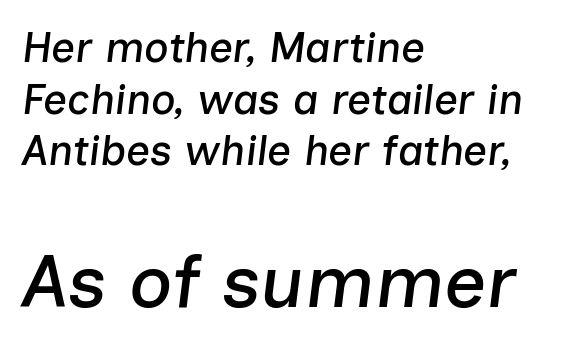
Q: Is the text italic (slanted)? A: Yes, it leans right by about 7 degrees.
Q: Is the text underlined? A: No.
Q: How is the paragraph aligned? A: Left-aligned.
Q: Is the spacing between letters normal or unusually wide? A: Normal.
Q: Which block of text is set in a larger size, the first (top) or the second (bottom)? A: The second (bottom) one.
Q: Width (condensed, normal, or wide)? A: Normal.
Q: Stroke contrast? A: Low.
Q: x-height? A: Medium.
Q: Monospaced? A: No.
